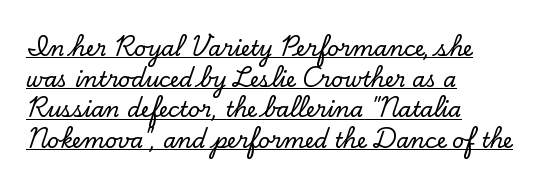
{"underline": "yes", "align": "left", "line_spacing": "normal", "line_spacing_ratio": 1.46, "letter_spacing": "normal", "letter_spacing_em": 0.0, "glyph_px": 21}
